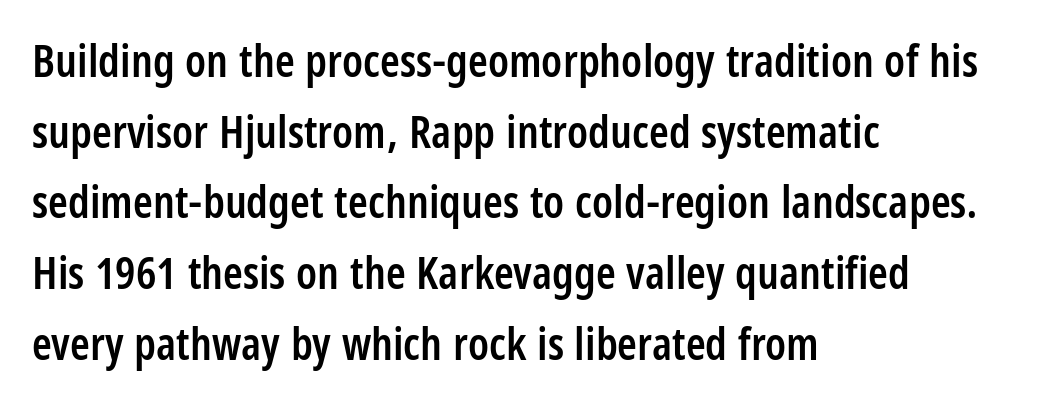
The image shows 45 px semibold, condensed sans-serif type, upright; set left-aligned, normal line spacing (1.57x), normal letter spacing, not underlined; low stroke contrast and a large x-height.
